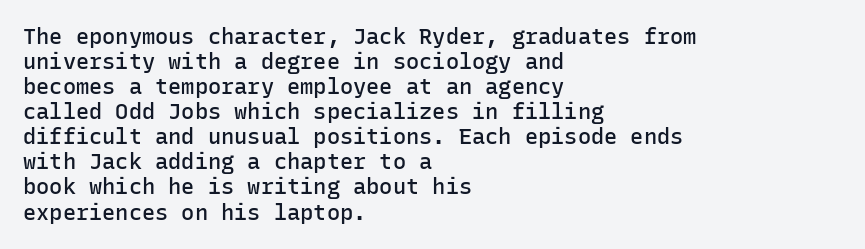
{"italic": "no", "bold": "semi", "underline": "no", "align": "left", "line_spacing": "tight", "line_spacing_ratio": 1.14, "letter_spacing": "normal", "letter_spacing_em": 0.0, "glyph_px": 22}
